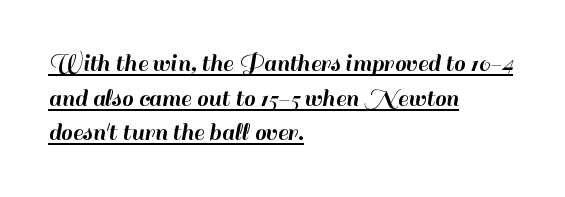
{"underline": "yes", "align": "left", "line_spacing": "normal", "line_spacing_ratio": 1.33, "letter_spacing": "normal", "letter_spacing_em": 0.0, "glyph_px": 26}
